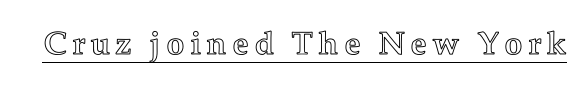
The sample's only ornament is a line tracing under the words. Do the characters align in a grid? No, the font is proportional. This is roman type, the default non-slanted kind.
